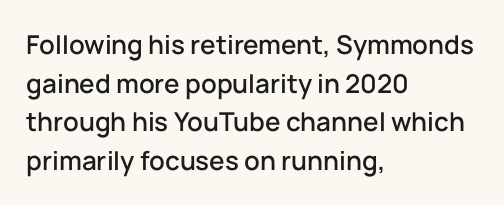
Q: Is the text italic (slanted)? A: No, it is upright.
Q: Is the text underlined? A: No.
Q: How is the paragraph aligned? A: Left-aligned.
Q: Is the spacing between letters normal or unusually wide? A: Normal.
Q: Is the spacing between lines tight, normal or loose? A: Normal.
